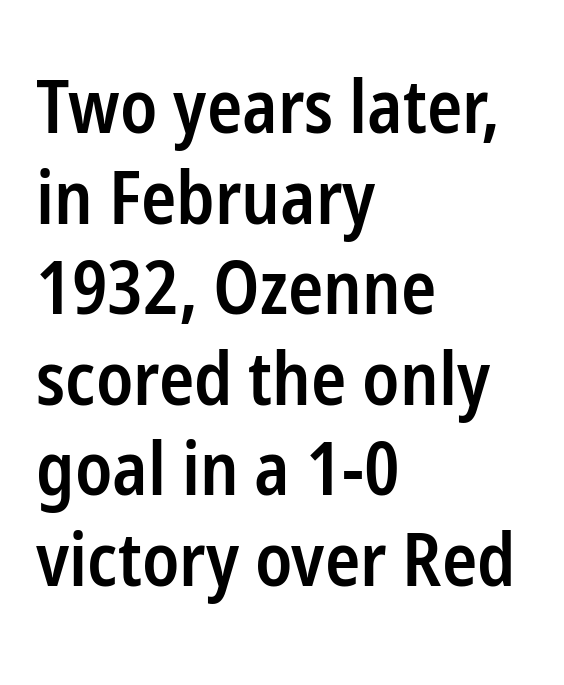
{"serif": "no", "italic": "no", "bold": "semi", "weight": "semibold", "width": "condensed", "stroke_contrast": "low", "x_height": "medium", "monospaced": "no", "underline": "no", "align": "left", "line_spacing_ratio": 1.24, "letter_spacing": "normal", "letter_spacing_em": 0.0, "glyph_px": 73}
